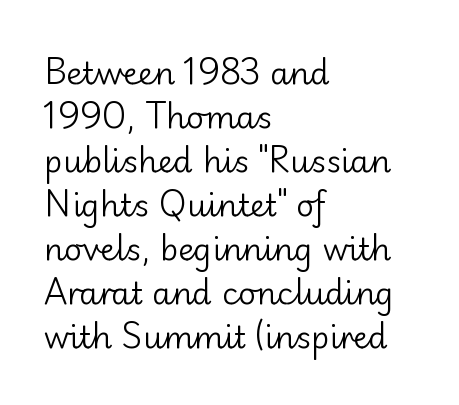
Q: Is the text bold? A: No.
Q: Is the text italic (slanted)? A: No, it is upright.
Q: Is the typeface a serif or a sans-serif typeface? A: Sans-serif.
Q: Is the text underlined? A: No.
Q: How is the paragraph aligned? A: Left-aligned.
Q: Is the spacing between letters normal or unusually wide? A: Normal.
Q: Is the spacing between lines tight, normal or loose? A: Normal.
Q: Width (condensed, normal, or wide)? A: Normal.
Q: Stroke contrast? A: Low.
Q: x-height? A: Small.
Q: Monospaced? A: No.
